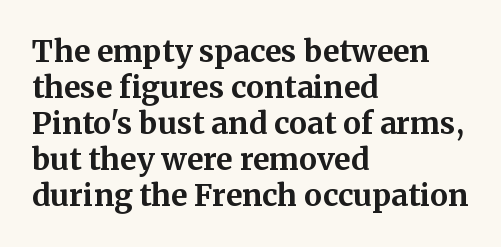
Q: Is the text bold? A: Yes.
Q: Is the text italic (slanted)? A: No, it is upright.
Q: Is the typeface a serif or a sans-serif typeface? A: Serif.
Q: Is the text underlined? A: No.
Q: How is the paragraph aligned? A: Left-aligned.
Q: Is the spacing between letters normal or unusually wide? A: Normal.
Q: Width (condensed, normal, or wide)? A: Normal.
Q: Stroke contrast? A: Medium.
Q: x-height? A: Medium.
Q: Monospaced? A: No.
